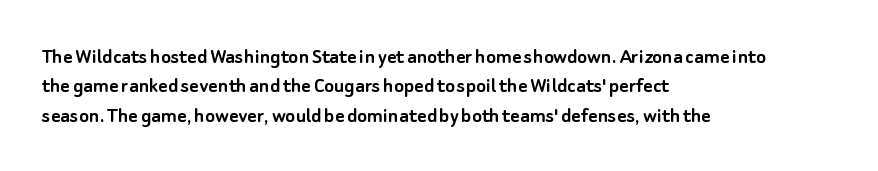
The image shows 23 px text type, upright; set left-aligned, normal line spacing (1.28x), normal letter spacing, not underlined.
